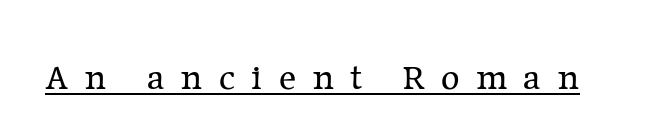
The image shows 36 px regular-weight serif type, upright; set unusually wide letter spacing (+0.45 em), underlined; low stroke contrast and a medium x-height.
